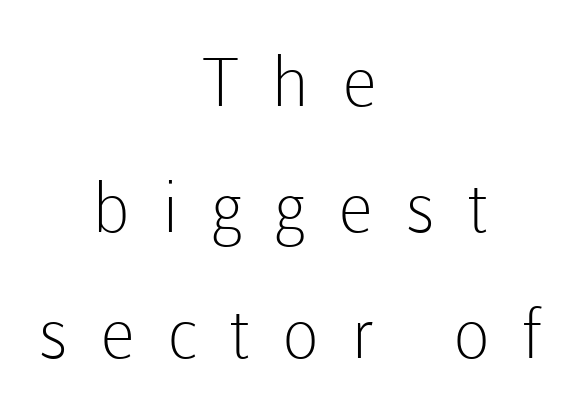
Caption: multi-line text, centered on the measure. Each letter keeps its own natural width here, so spacing adapts to shape. Tracking value appears strongly positive — letters spread wide. Italic? Not at all — the glyphs are vertical. Type style note: lacks serifs.
